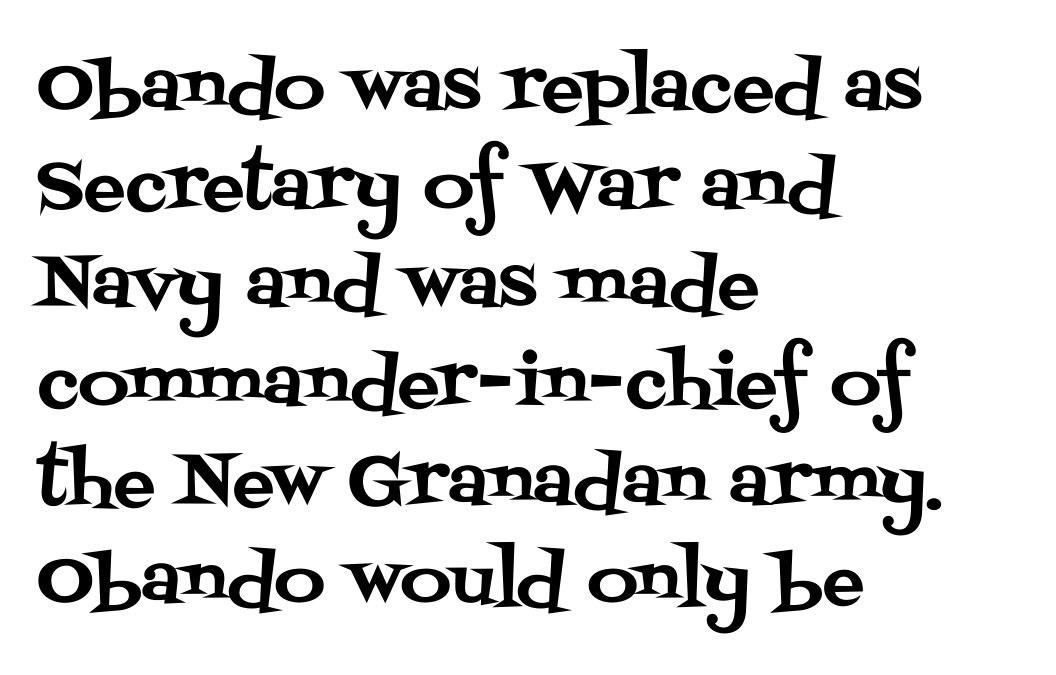
The image shows 70 px serif type, upright; set left-aligned, normal line spacing (1.41x), normal letter spacing, not underlined; medium stroke contrast and a large x-height.
